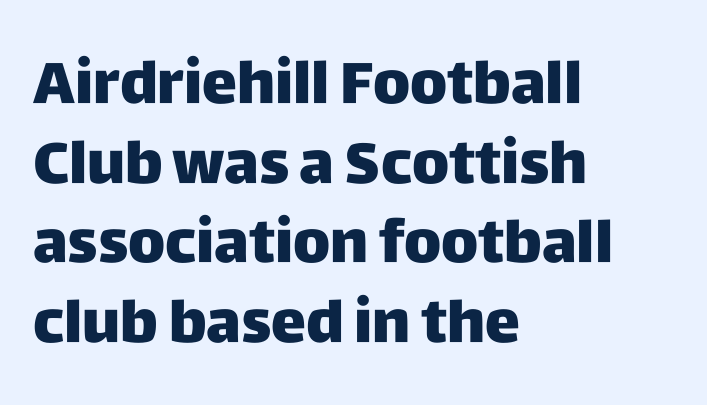
Q: Is the text italic (slanted)? A: No, it is upright.
Q: Is the typeface a serif or a sans-serif typeface? A: Sans-serif.
Q: Is the text underlined? A: No.
Q: How is the paragraph aligned? A: Left-aligned.
Q: Is the spacing between letters normal or unusually wide? A: Normal.
Q: Is the spacing between lines tight, normal or loose? A: Normal.
Q: Width (condensed, normal, or wide)? A: Normal.
Q: Stroke contrast? A: Low.
Q: x-height? A: Large.
Q: Monospaced? A: No.
